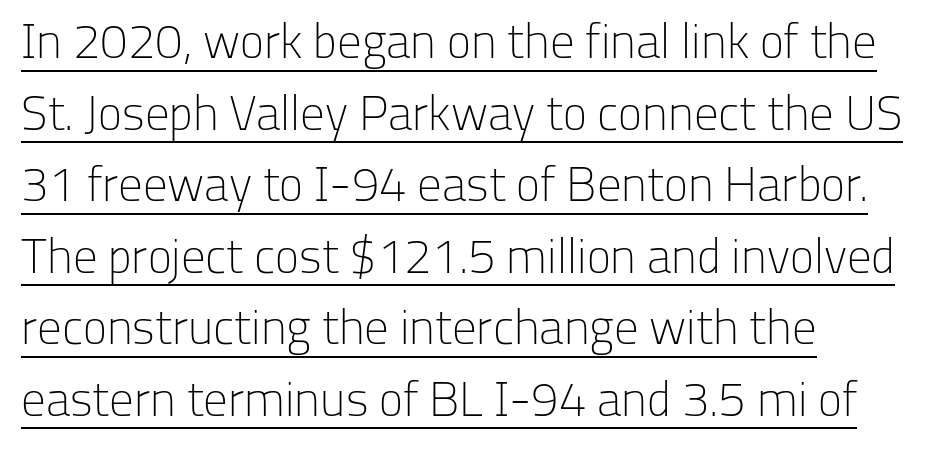
Q: Is the text bold? A: No.
Q: Is the text italic (slanted)? A: No, it is upright.
Q: Is the typeface a serif or a sans-serif typeface? A: Sans-serif.
Q: Is the text underlined? A: Yes.
Q: How is the paragraph aligned? A: Left-aligned.
Q: Is the spacing between letters normal or unusually wide? A: Normal.
Q: Is the spacing between lines tight, normal or loose? A: Normal.
Q: Width (condensed, normal, or wide)? A: Normal.
Q: Stroke contrast? A: Low.
Q: x-height? A: Medium.
Q: Monospaced? A: No.
